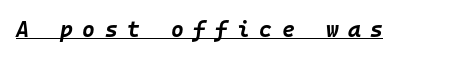
Q: Is the text bold? A: Yes.
Q: Is the text italic (slanted)? A: Yes, it leans right by about 10 degrees.
Q: Is the text underlined? A: Yes.
Q: Is the spacing between letters normal or unusually wide? A: Unusually wide.
